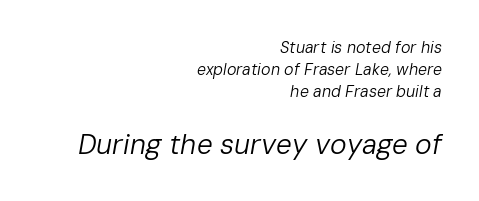
{"italic": "yes", "lean": "right", "slant_degrees": 10, "bold": "no", "weight": "regular", "width": "normal", "stroke_contrast": "low", "x_height": "medium", "monospaced": "no", "underline": "no", "align": "right", "line_spacing": "normal", "line_spacing_ratio": 1.39, "letter_spacing": "normal", "letter_spacing_em": 0.0, "larger_block": "second", "size_ratio": 1.75, "glyph_px": 28}
